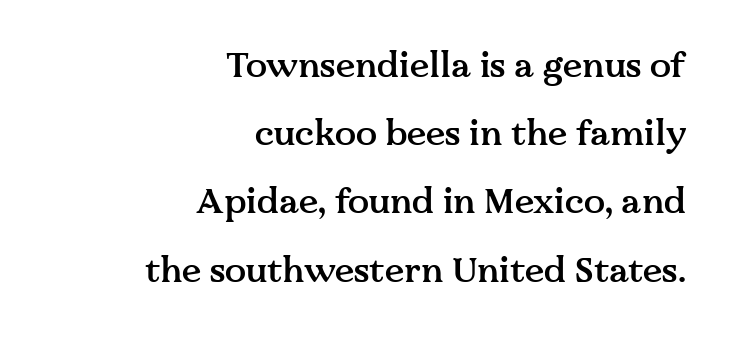
The image shows 35 px semibold serif type, upright; set right-aligned, loose line spacing (1.95x), normal letter spacing, not underlined; medium stroke contrast and a medium x-height.
